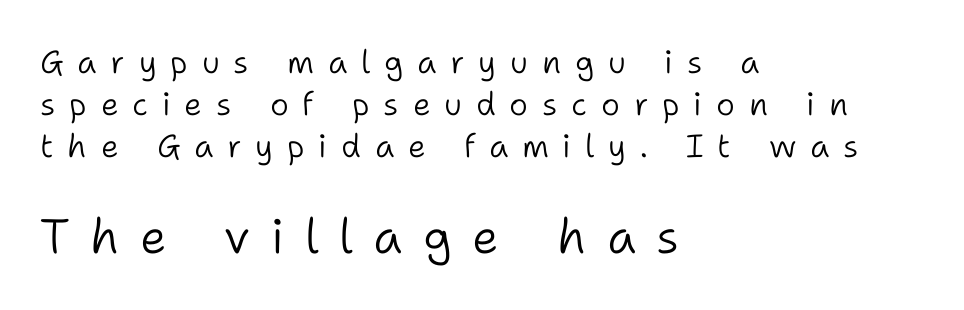
The image shows 48 px light sans-serif type, upright; set left-aligned, normal line spacing (1.31x), unusually wide letter spacing (+0.43 em), not underlined; the second (bottom) block is 1.5x larger; low stroke contrast and a medium x-height.
